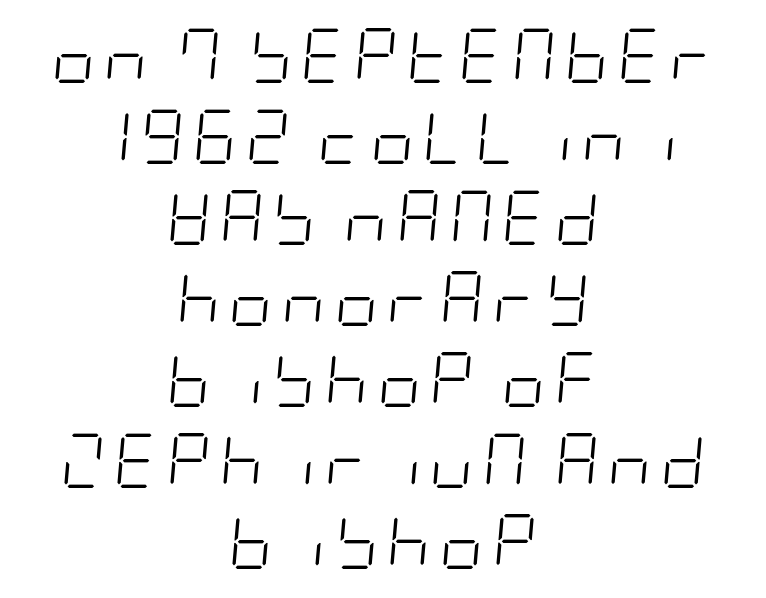
{"italic": "yes", "lean": "right", "slant_degrees": 5, "bold": "no", "weight": "light", "width": "condensed", "stroke_contrast": "low", "x_height": "large", "underline": "no", "align": "center", "line_spacing": "normal", "line_spacing_ratio": 1.5, "glyph_px": 54}
